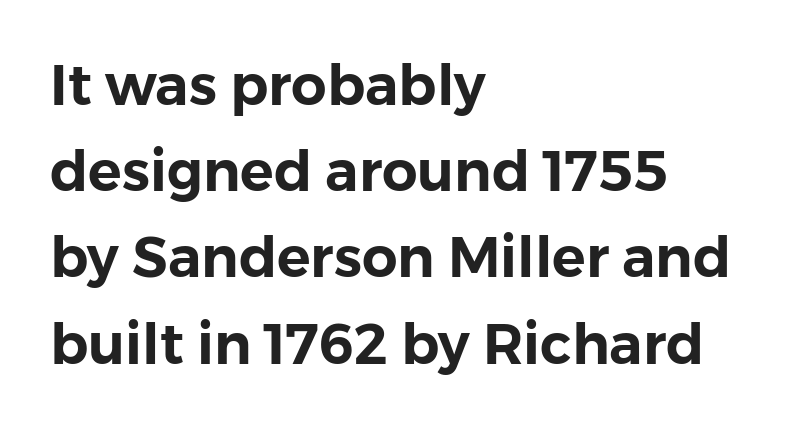
Q: Is the text italic (slanted)? A: No, it is upright.
Q: Is the typeface a serif or a sans-serif typeface? A: Sans-serif.
Q: Is the text underlined? A: No.
Q: How is the paragraph aligned? A: Left-aligned.
Q: Is the spacing between letters normal or unusually wide? A: Normal.
Q: Is the spacing between lines tight, normal or loose? A: Normal.
Q: Width (condensed, normal, or wide)? A: Normal.
Q: Stroke contrast? A: Low.
Q: x-height? A: Medium.
Q: Monospaced? A: No.
